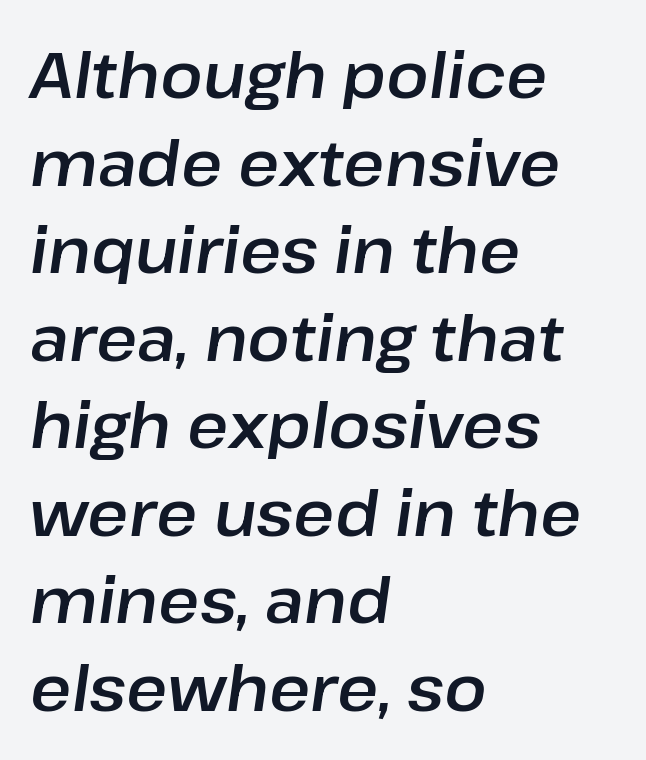
The whole block is typeset with a tilt. Just letters on the line, the space beneath them empty. Is this a fixed-width face? No — the glyphs have proportional, varying widths. Evenly set lines give the paragraph a standard silhouette. Words appear dense and cohesive because spacing is normal. Each line starts at the same left margin while the right side varies.
